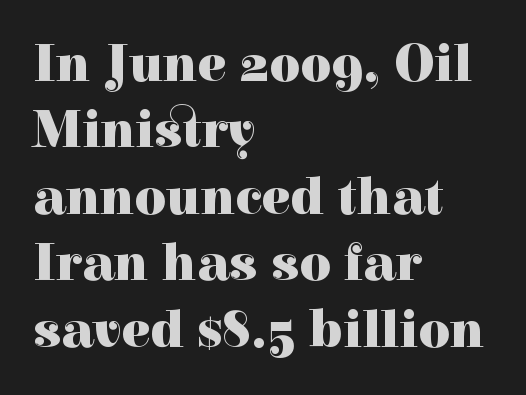
Serifs: yes, visible at the terminals of the letterforms. This sample has the flowing, uneven cadence of proportional lettering. Rule under the text: the space is simply empty. The lettering holds an erect, upright posture throughout. The lines in this sample share a left origin and differ only in where they stop.
